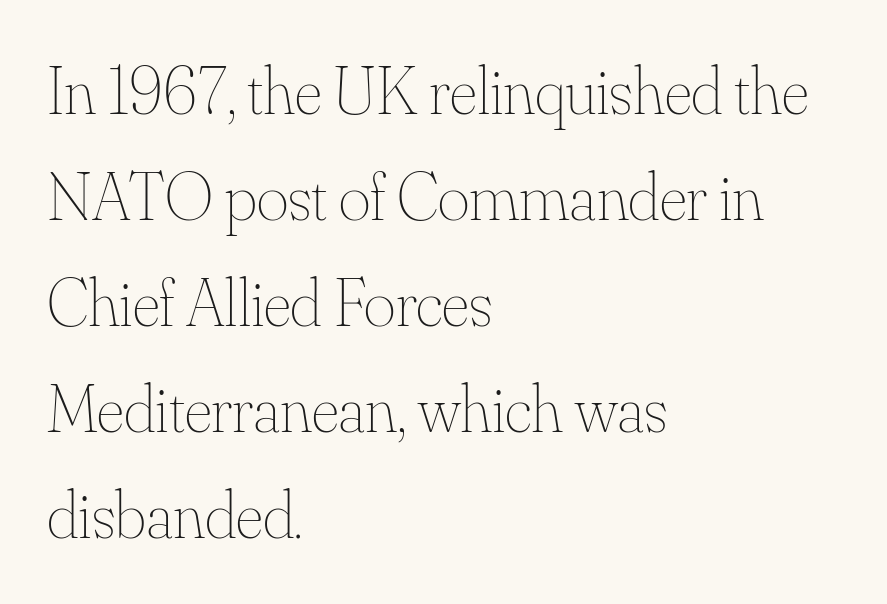
The image shows 68 px thin type, upright; set left-aligned, normal line spacing (1.56x), normal letter spacing, not underlined; medium stroke contrast and a small x-height.
